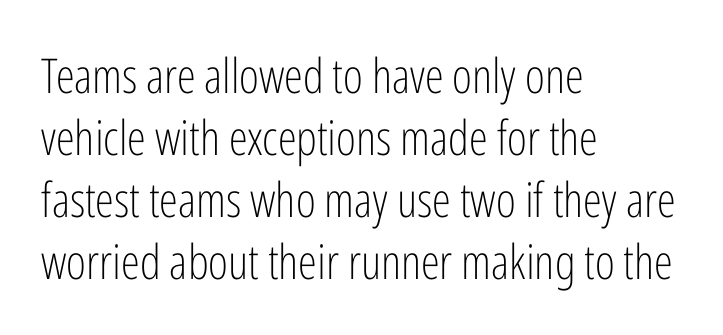
This is roman type, the default non-slanted kind. The setting favours the left margin, as ordinary paragraphs usually do. The weight tops out at a normal text grade. Lines of text with bare space underneath. Proportional: the letters do not fall into vertical columns. Between one letter and the next there's only the usual sliver of space.
